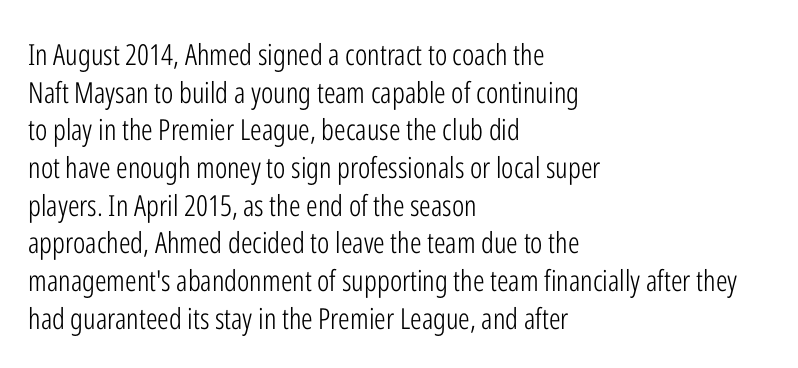
Descender tails drop into unmarked territory. This sample has the flowing, uneven cadence of proportional lettering. Upright lettering throughout. What's the leading like? Ordinary, nothing unusual. Standard letterfit; no display-style spreading of the glyphs. To sum up the face: it is a sans, with no serifs.
